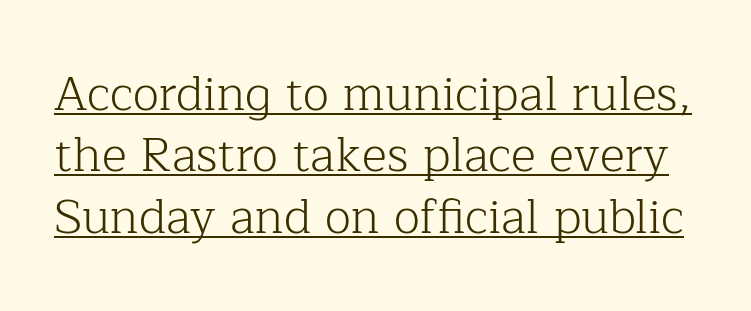
Is there any slant? The stems are plumb. This sample uses a serif face. Looks like regular typesetting: each glyph gets only the width it needs. Summary of weight: not heavy and not bold.
